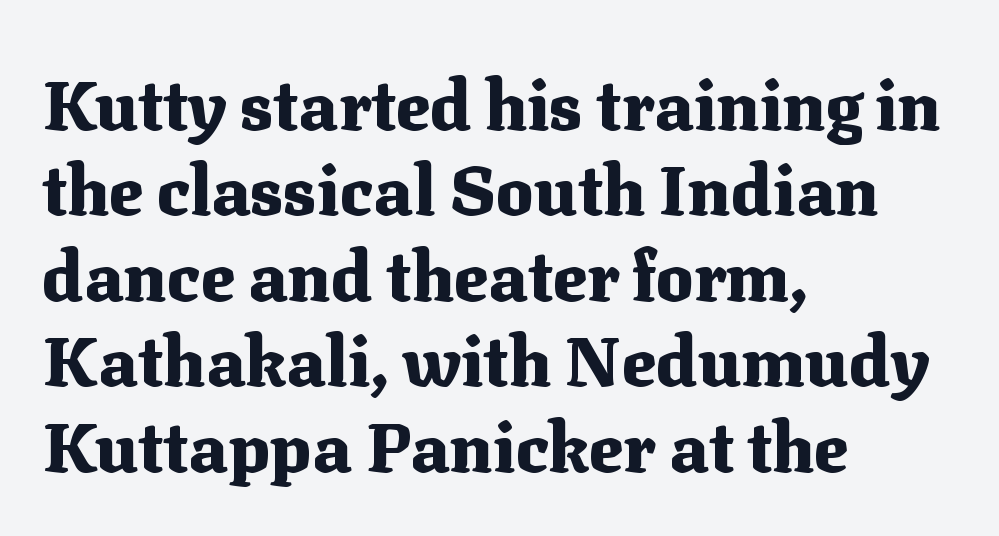
{"serif": "yes", "italic": "no", "bold": "yes", "weight": "heavy", "width": "normal", "stroke_contrast": "medium", "x_height": "medium", "monospaced": "no", "underline": "no", "align": "left", "line_spacing_ratio": 1.22, "letter_spacing": "normal", "letter_spacing_em": 0.0, "glyph_px": 70}
